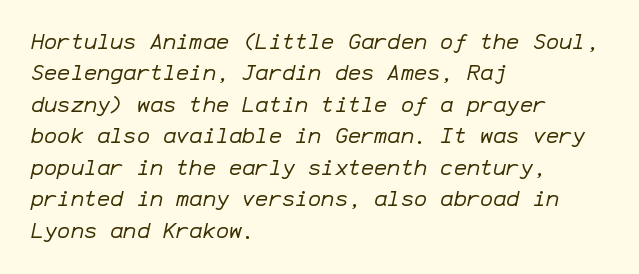
The image shows 22 px text type, italic (leaning right); set left-aligned, normal line spacing (1.43x), normal letter spacing, not underlined.
